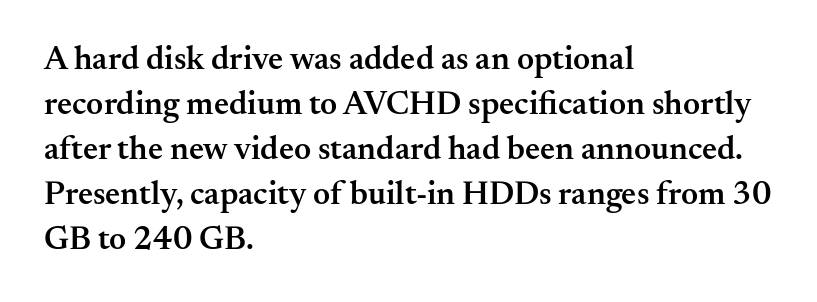
Is this a fixed-width face? No — the glyphs have proportional, varying widths. Baseline-to-baseline distance is the conventional proportion of letter height. Rule under the text: the space is simply empty. In terms of weight, the rendering is demibold, just under bold.
